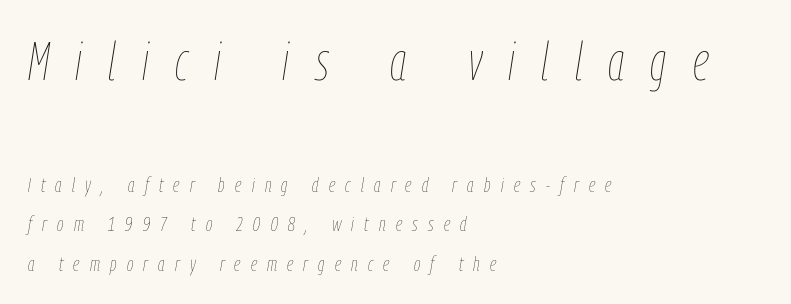
{"italic": "yes", "lean": "right", "slant_degrees": 9, "bold": "no", "weight": "thin", "width": "condensed", "stroke_contrast": "low", "x_height": "medium", "monospaced": "no", "underline": "no", "align": "left", "line_spacing_ratio": 1.89, "letter_spacing": "wide", "letter_spacing_em": 0.49, "larger_block": "first", "size_ratio": 2.52, "glyph_px": 53}
